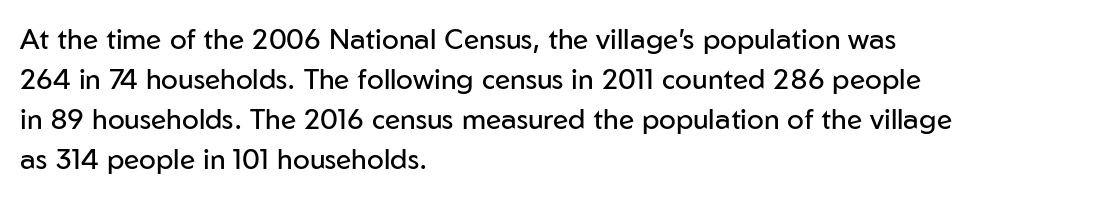
Typographically, this falls in the sans-serif category. Default kerning and tracking; the words read as compact shapes. Do the characters align in a grid? No, the font is proportional. Italic? Not at all — the glyphs are vertical. The cut favours lightness, reaching ordinary text weight at its darkest. Vertical spacing — default.
